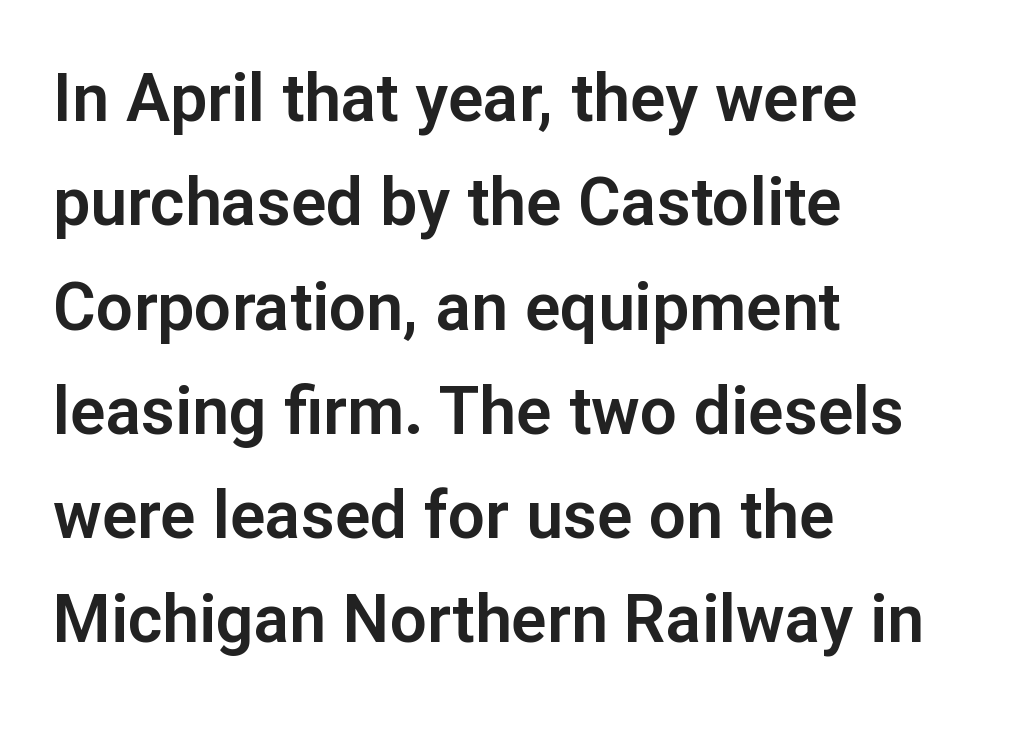
Q: Is the text italic (slanted)? A: No, it is upright.
Q: Is the typeface a serif or a sans-serif typeface? A: Sans-serif.
Q: Is the text underlined? A: No.
Q: How is the paragraph aligned? A: Left-aligned.
Q: Is the spacing between letters normal or unusually wide? A: Normal.
Q: Is the spacing between lines tight, normal or loose? A: Normal.
Q: Width (condensed, normal, or wide)? A: Normal.
Q: Stroke contrast? A: Low.
Q: x-height? A: Medium.
Q: Monospaced? A: No.
